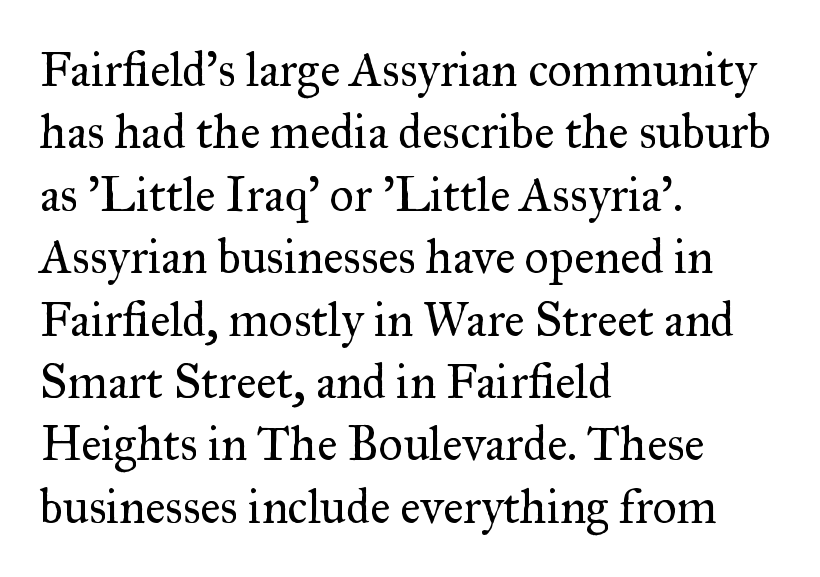
Q: Is the text bold? A: No.
Q: Is the text italic (slanted)? A: No, it is upright.
Q: Is the typeface a serif or a sans-serif typeface? A: Serif.
Q: Is the text underlined? A: No.
Q: How is the paragraph aligned? A: Left-aligned.
Q: Is the spacing between letters normal or unusually wide? A: Normal.
Q: Is the spacing between lines tight, normal or loose? A: Normal.
Q: Width (condensed, normal, or wide)? A: Normal.
Q: Stroke contrast? A: Medium.
Q: x-height? A: Small.
Q: Monospaced? A: No.
